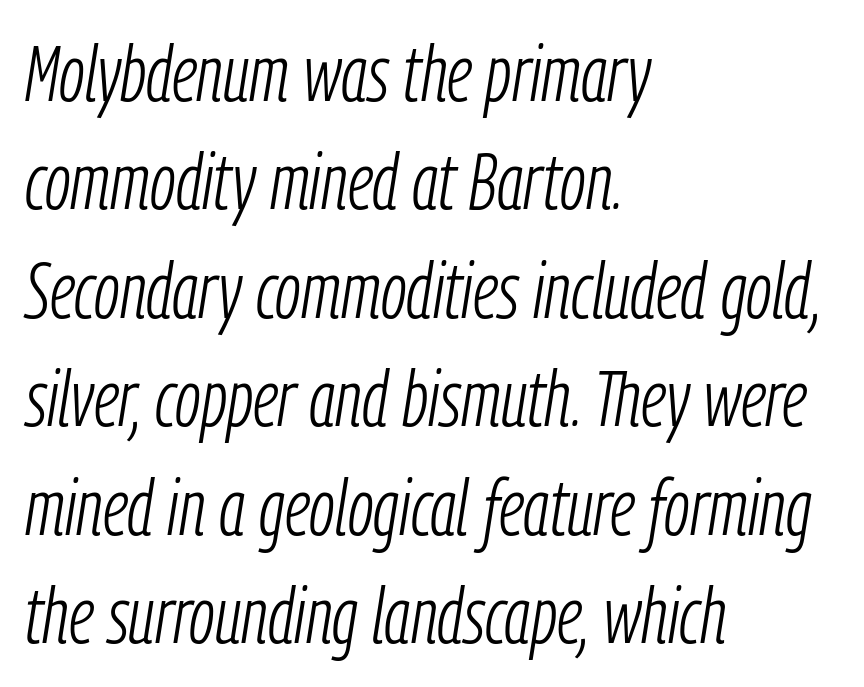
Q: Is the text bold? A: No.
Q: Is the text italic (slanted)? A: Yes, it leans right by about 9 degrees.
Q: Is the text underlined? A: No.
Q: How is the paragraph aligned? A: Left-aligned.
Q: Is the spacing between letters normal or unusually wide? A: Normal.
Q: Is the spacing between lines tight, normal or loose? A: Normal.
Q: Width (condensed, normal, or wide)? A: Condensed.
Q: Stroke contrast? A: Low.
Q: x-height? A: Medium.
Q: Monospaced? A: No.
